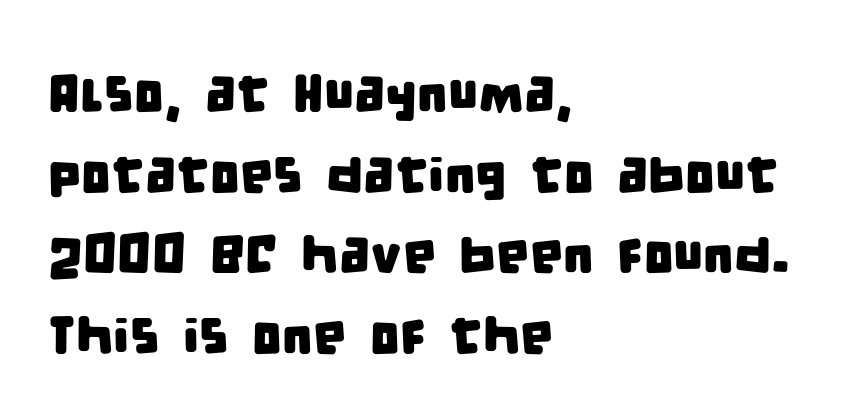
If you measured baseline to baseline, you'd find a middling distance. The area under the type is left untouched. Each letter keeps its own natural width here, so spacing adapts to shape. The text block is weighted toward the left margin, trailing off unevenly rightward.
